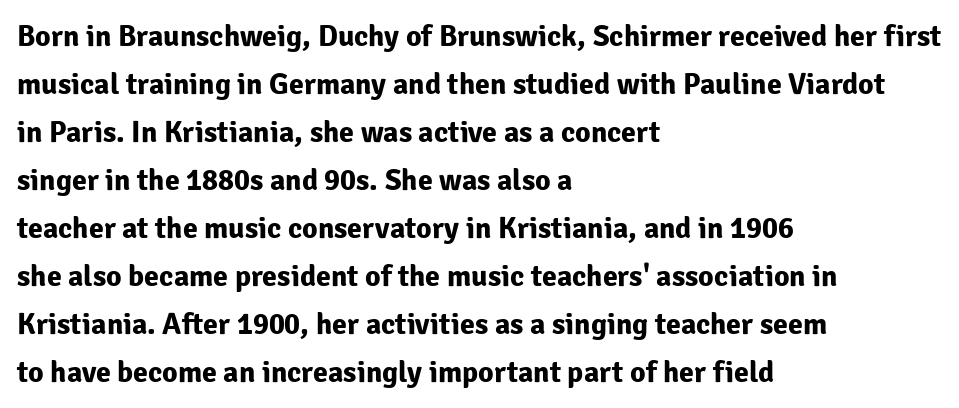
Q: Is the text bold? A: Yes.
Q: Is the text italic (slanted)? A: No, it is upright.
Q: Is the typeface a serif or a sans-serif typeface? A: Sans-serif.
Q: Is the text underlined? A: No.
Q: How is the paragraph aligned? A: Left-aligned.
Q: Is the spacing between letters normal or unusually wide? A: Normal.
Q: Is the spacing between lines tight, normal or loose? A: Normal.
Q: Width (condensed, normal, or wide)? A: Normal.
Q: Stroke contrast? A: Low.
Q: x-height? A: Medium.
Q: Monospaced? A: No.
